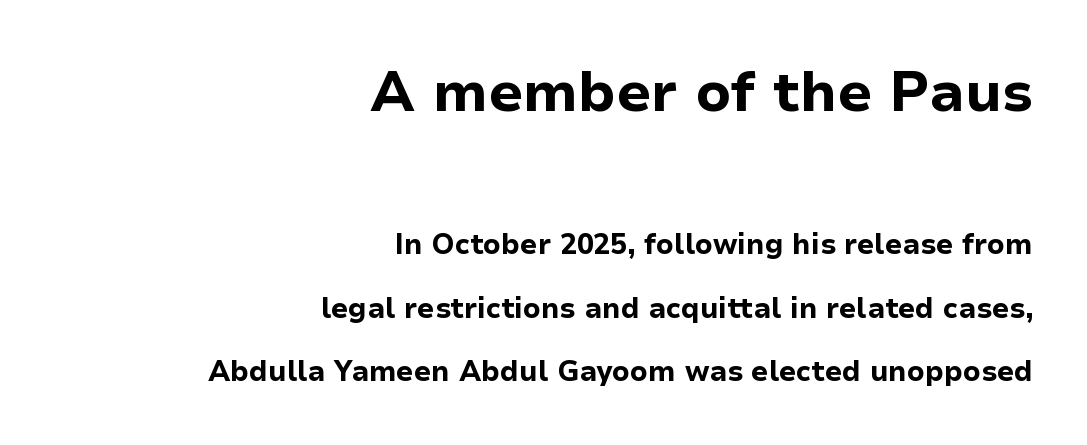
Q: Is the text bold? A: Yes.
Q: Is the text italic (slanted)? A: No, it is upright.
Q: Is the typeface a serif or a sans-serif typeface? A: Sans-serif.
Q: Is the text underlined? A: No.
Q: How is the paragraph aligned? A: Right-aligned.
Q: Is the spacing between letters normal or unusually wide? A: Normal.
Q: Is the spacing between lines tight, normal or loose? A: Loose.
Q: Which block of text is set in a larger size, the first (top) or the second (bottom)? A: The first (top) one.
Q: Width (condensed, normal, or wide)? A: Normal.
Q: Stroke contrast? A: Low.
Q: x-height? A: Medium.
Q: Monospaced? A: No.
